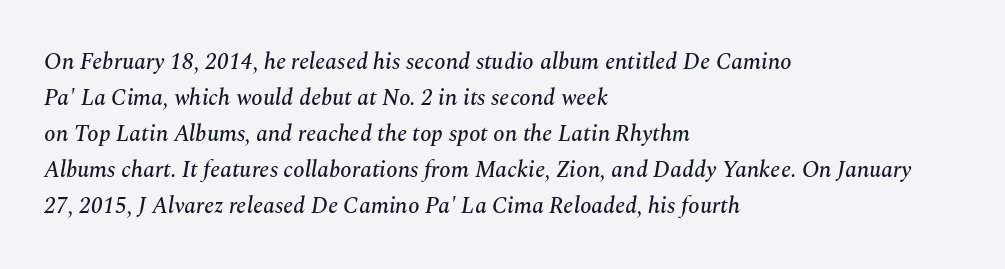
The image shows 23 px text type, italic (leaning right); set left-aligned, normal line spacing (1.57x), normal letter spacing, not underlined.
